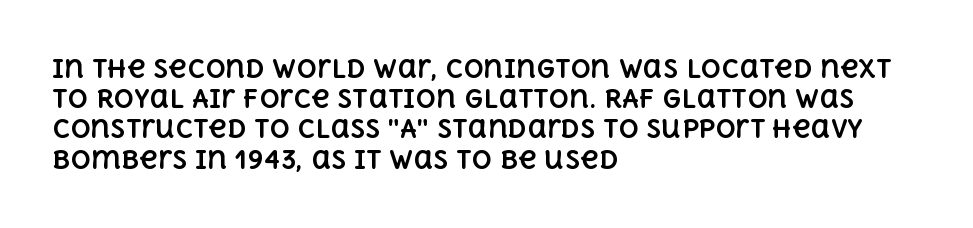
{"italic": "no", "bold": "yes", "underline": "no", "align": "left", "line_spacing_ratio": 1.21, "letter_spacing": "normal", "letter_spacing_em": 0.0, "glyph_px": 25}
